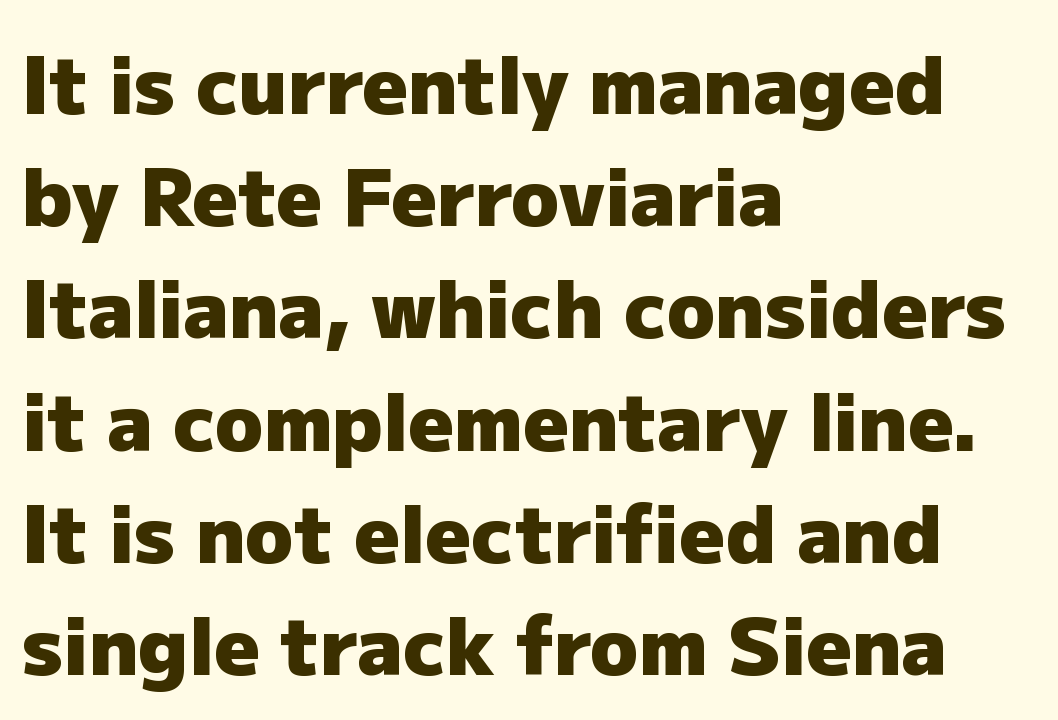
{"serif": "no", "italic": "no", "bold": "yes", "weight": "heavy", "width": "normal", "stroke_contrast": "low", "x_height": "medium", "monospaced": "no", "underline": "no", "align": "left", "line_spacing": "normal", "line_spacing_ratio": 1.42, "letter_spacing": "normal", "letter_spacing_em": 0.0, "glyph_px": 79}
